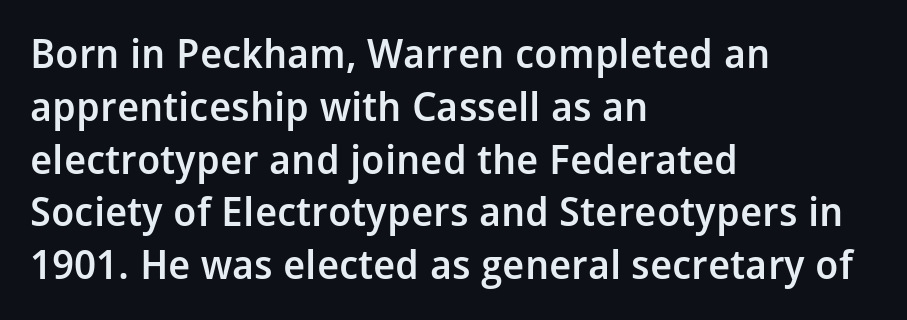
{"serif": "no", "italic": "no", "bold": "semi", "weight": "semibold", "width": "normal", "stroke_contrast": "low", "x_height": "medium", "monospaced": "no", "underline": "no", "align": "left", "line_spacing": "normal", "line_spacing_ratio": 1.32, "letter_spacing": "normal", "letter_spacing_em": 0.0, "glyph_px": 40}
